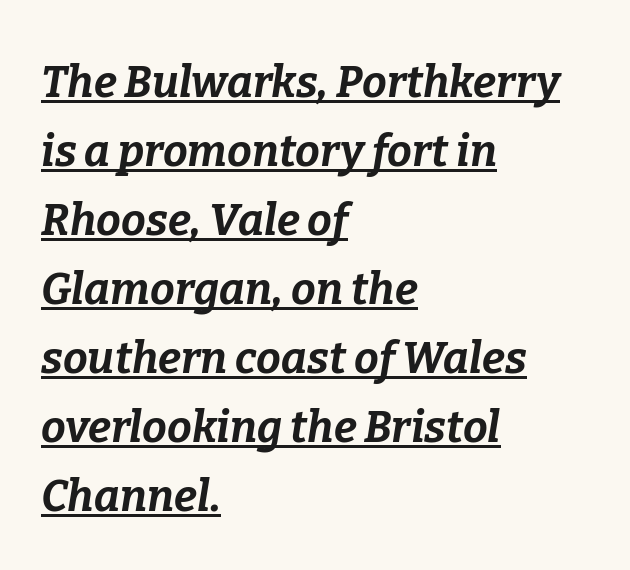
Q: Is the text bold? A: Yes.
Q: Is the text italic (slanted)? A: Yes, it leans right by about 9 degrees.
Q: Is the text underlined? A: Yes.
Q: How is the paragraph aligned? A: Left-aligned.
Q: Is the spacing between letters normal or unusually wide? A: Normal.
Q: Is the spacing between lines tight, normal or loose? A: Normal.
Q: Width (condensed, normal, or wide)? A: Normal.
Q: Stroke contrast? A: Low.
Q: x-height? A: Medium.
Q: Monospaced? A: No.
